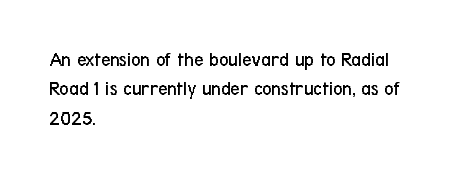
{"italic": "no", "bold": "no", "underline": "no", "align": "left", "line_spacing": "normal", "line_spacing_ratio": 1.47, "letter_spacing": "normal", "letter_spacing_em": 0.0, "glyph_px": 20}
